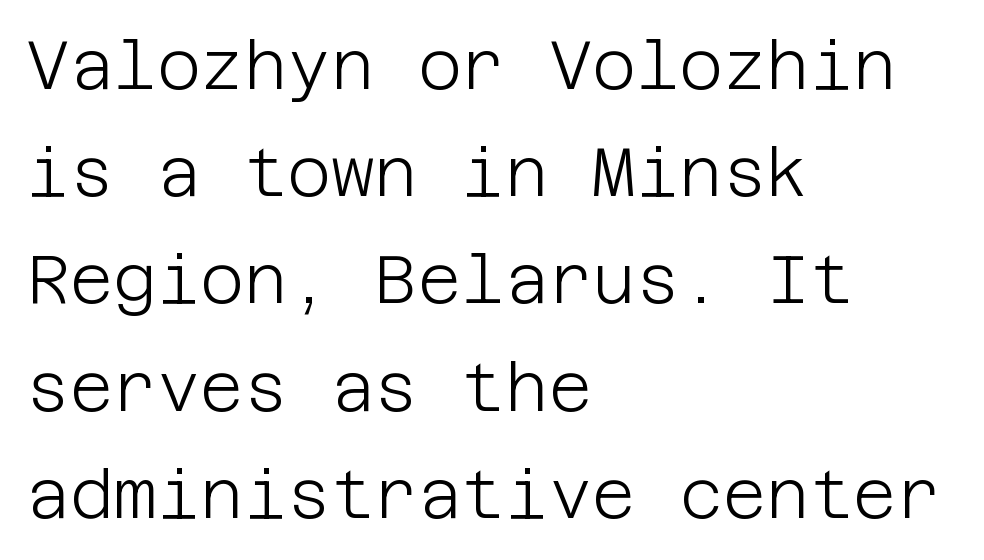
The image shows 67 px light sans-serif type, upright; set left-aligned, normal line spacing (1.6x), normal letter spacing, not underlined; low stroke contrast and a large x-height.
